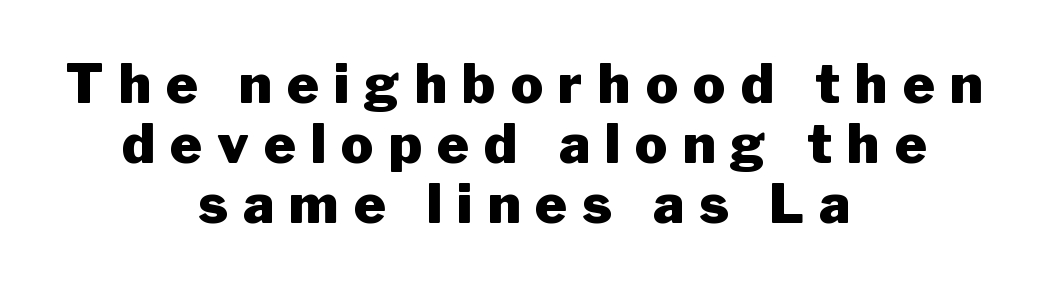
{"serif": "no", "italic": "no", "bold": "yes", "weight": "heavy", "width": "normal", "stroke_contrast": "low", "x_height": "medium", "monospaced": "no", "underline": "no", "align": "center", "line_spacing": "tight", "line_spacing_ratio": 1.11, "letter_spacing": "wide", "letter_spacing_em": 0.28, "glyph_px": 54}
